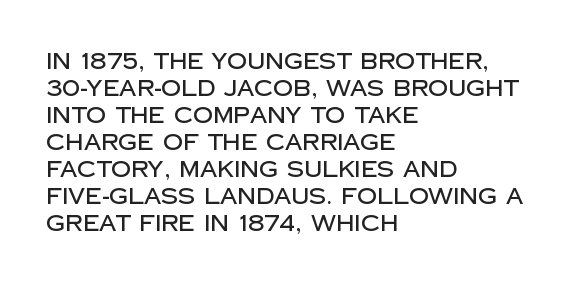
The image shows 22 px text type, upright; set left-aligned, line spacing 1.23x, normal letter spacing, not underlined.
